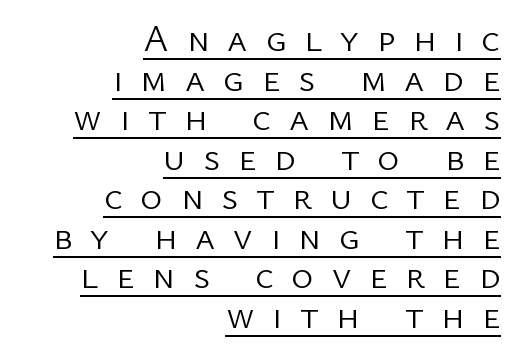
Underlined type. These glyphs show unthickened strokes, regular width or finer. Observe the absence of serifs on each vertical stroke in this sample. The letters stand straight up with perfectly vertical stems.
